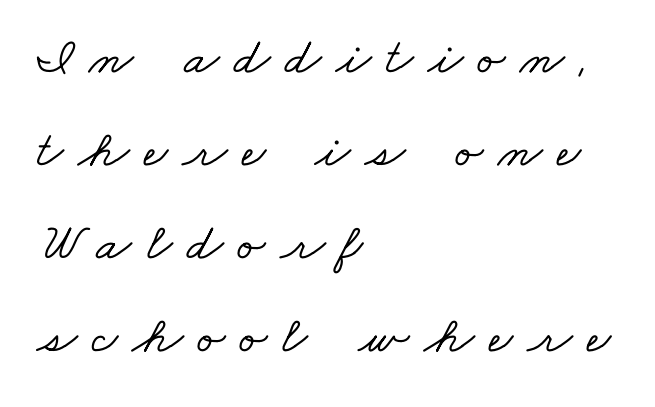
Q: Is the typeface a serif or a sans-serif typeface? A: Serif.
Q: Is the text underlined? A: No.
Q: How is the paragraph aligned? A: Left-aligned.
Q: Is the spacing between letters normal or unusually wide? A: Unusually wide.
Q: Width (condensed, normal, or wide)? A: Wide.
Q: Stroke contrast? A: Low.
Q: x-height? A: Small.
Q: Monospaced? A: No.
